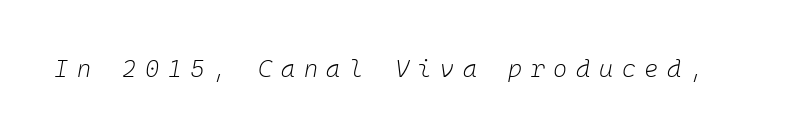
Q: Is the text bold? A: No.
Q: Is the text italic (slanted)? A: Yes, it leans right by about 10 degrees.
Q: Is the text underlined? A: No.
Q: Is the spacing between letters normal or unusually wide? A: Unusually wide.
